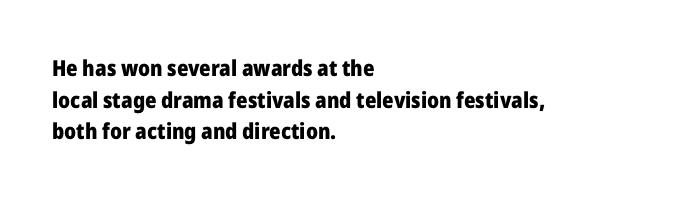
Beneath every word, the page is bare. Successive baselines arrive at the customary interval. It's the straight-up-and-down kind of type. Which margin do the lines hug? The left one — the right edge is uneven. Thick stems and heavy bowls — unmistakably bold.
